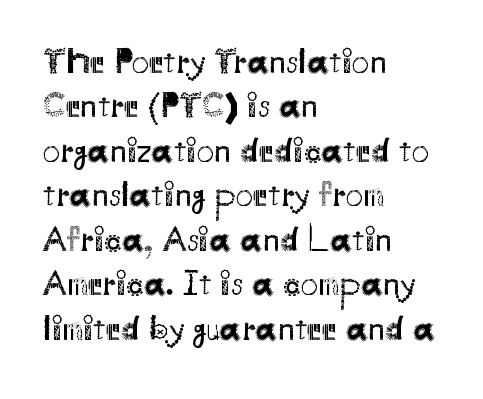
Check where the strokes stop: nothing finishes them off — pure sans. Visually the block forms a straight wall on the left and a jagged coastline on the right. Words appear dense and cohesive because spacing is normal. Does the leading feel generous? No, just average. Designer's note — italics off, roman on.
